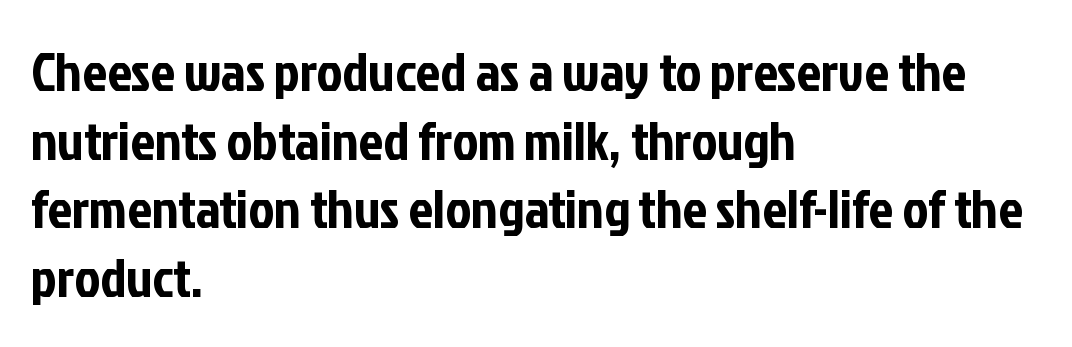
Q: Is the text italic (slanted)? A: No, it is upright.
Q: Is the typeface a serif or a sans-serif typeface? A: Sans-serif.
Q: Is the text underlined? A: No.
Q: How is the paragraph aligned? A: Left-aligned.
Q: Is the spacing between letters normal or unusually wide? A: Normal.
Q: Is the spacing between lines tight, normal or loose? A: Normal.
Q: Width (condensed, normal, or wide)? A: Condensed.
Q: Stroke contrast? A: Low.
Q: x-height? A: Medium.
Q: Monospaced? A: No.
